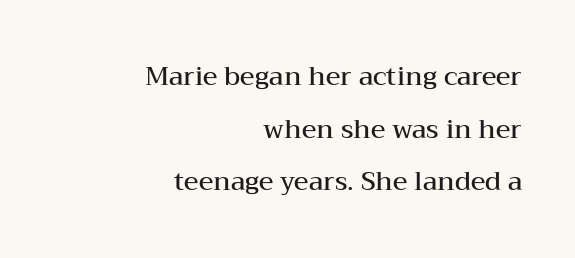
{"italic": "no", "bold": "semi", "underline": "no", "align": "right", "line_spacing": "loose", "line_spacing_ratio": 2.02, "letter_spacing": "normal", "letter_spacing_em": 0.0, "glyph_px": 26}
